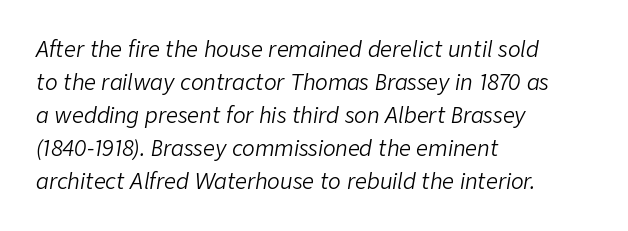
Vertical stems look standard width or narrower in stroke. The passage is arranged the way most books set body copy — flush left. The designer left line spacing at the default. The strip under each line holds only bare page. You could call the tracking neutral — neither tight nor loose.
